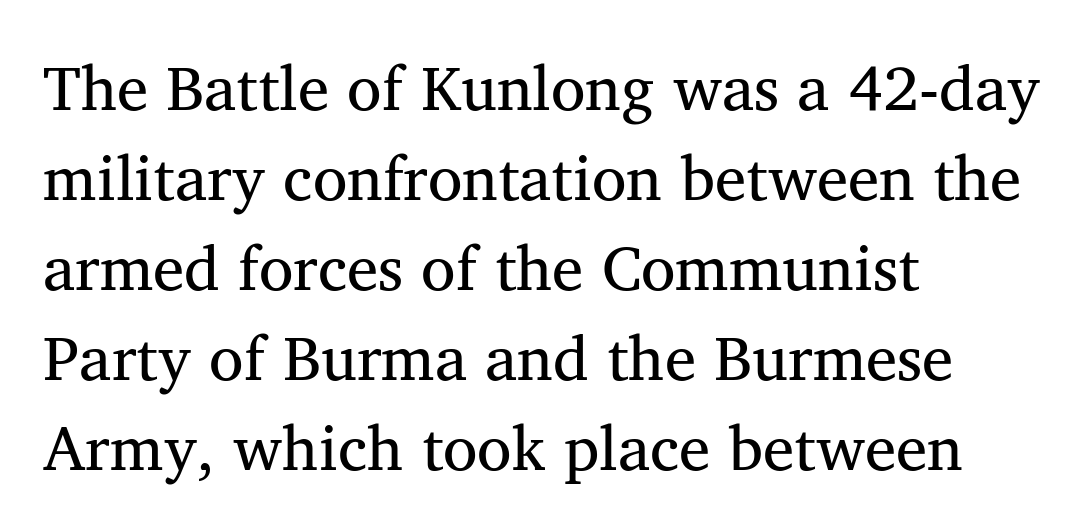
Q: Is the text italic (slanted)? A: No, it is upright.
Q: Is the typeface a serif or a sans-serif typeface? A: Serif.
Q: Is the text underlined? A: No.
Q: How is the paragraph aligned? A: Left-aligned.
Q: Is the spacing between letters normal or unusually wide? A: Normal.
Q: Is the spacing between lines tight, normal or loose? A: Normal.
Q: Width (condensed, normal, or wide)? A: Normal.
Q: Stroke contrast? A: Medium.
Q: x-height? A: Medium.
Q: Monospaced? A: No.
